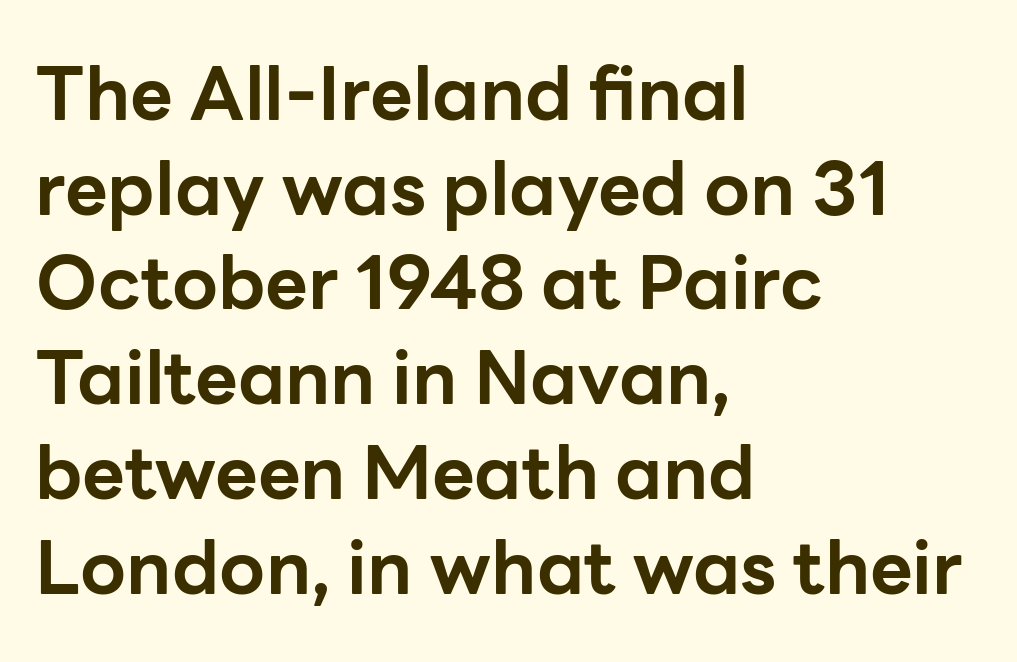
Strokes here are thick enough to call this a true bold. Successive baselines arrive at the customary interval. The specimen omits any rule beneath the text block's lines. No feet cap the strokes, marking this as sans-serif type. The letters stand upright; this is a roman face. All the whitespace from short lines collects on the right.
